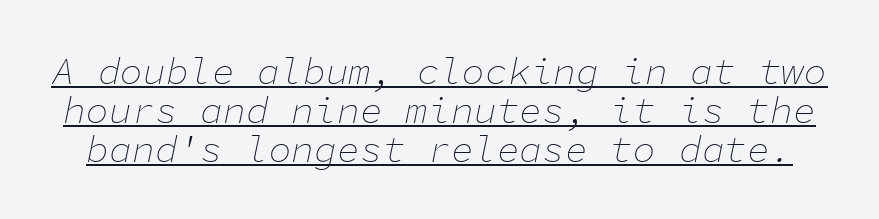
The image shows 38 px thin type, italic (leaning right), monospaced; set tight line spacing (1.02x), normal letter spacing, underlined; low stroke contrast and a medium x-height.
